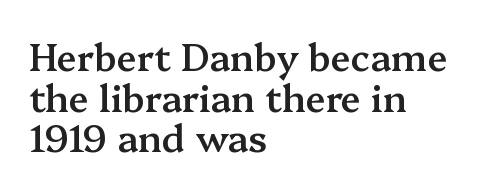
Posture: straight, roman, zero tilt. This block would grow much taller if given ordinary leading; it's compressed now. Honestly, there is no underline to notice here at all. On the weight axis this lands at semibold, roughly 600.
